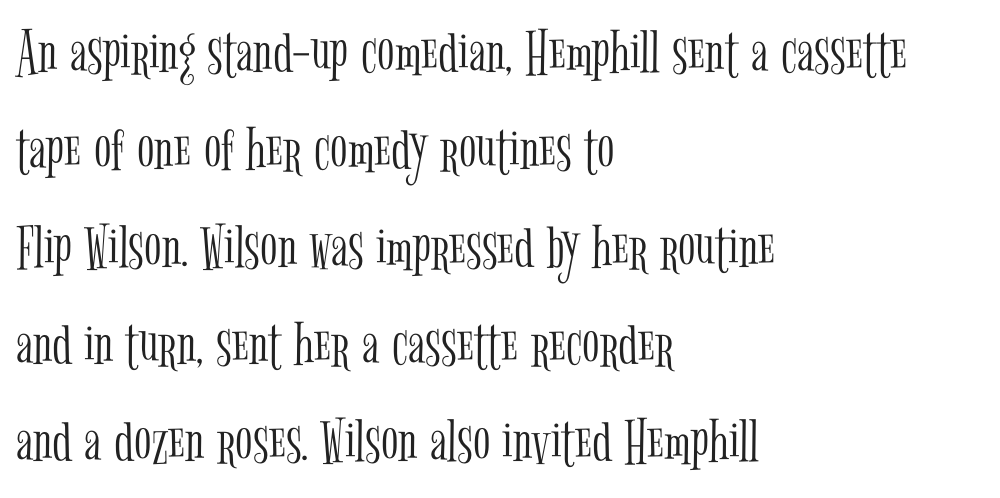
{"serif": "yes", "italic": "no", "bold": "no", "weight": "light", "width": "condensed", "stroke_contrast": "low", "x_height": "medium", "monospaced": "no", "underline": "no", "align": "left", "line_spacing": "normal", "line_spacing_ratio": 1.52, "letter_spacing": "normal", "letter_spacing_em": 0.0, "glyph_px": 64}
